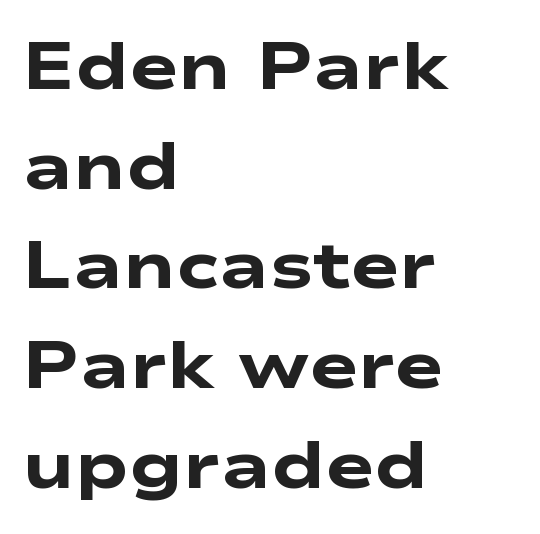
The typeface chosen for these lines omits serifs. Look at the stroke-to-counter ratio: heavy, a bold. Is this a fixed-width face? No — the glyphs have proportional, varying widths. Caption: standard tracking, unaltered. Evenly set lines give the paragraph a standard silhouette.
